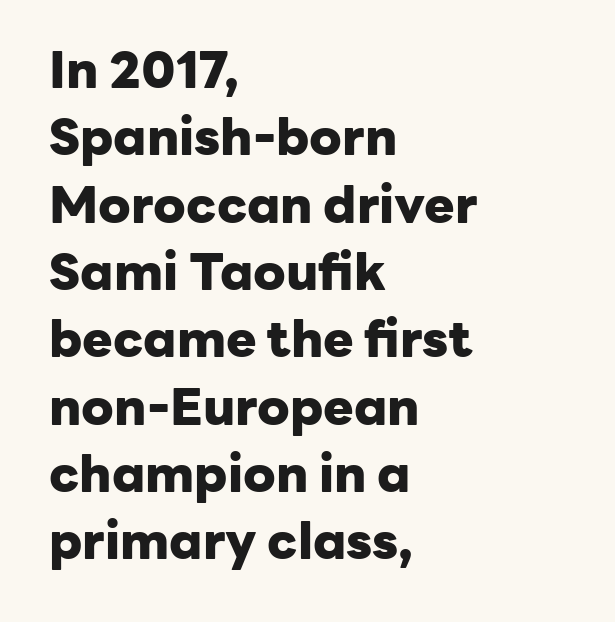
Q: Is the text bold? A: Yes.
Q: Is the text italic (slanted)? A: No, it is upright.
Q: Is the typeface a serif or a sans-serif typeface? A: Sans-serif.
Q: Is the text underlined? A: No.
Q: How is the paragraph aligned? A: Left-aligned.
Q: Is the spacing between letters normal or unusually wide? A: Normal.
Q: Is the spacing between lines tight, normal or loose? A: Normal.
Q: Width (condensed, normal, or wide)? A: Normal.
Q: Stroke contrast? A: Low.
Q: x-height? A: Medium.
Q: Monospaced? A: No.
